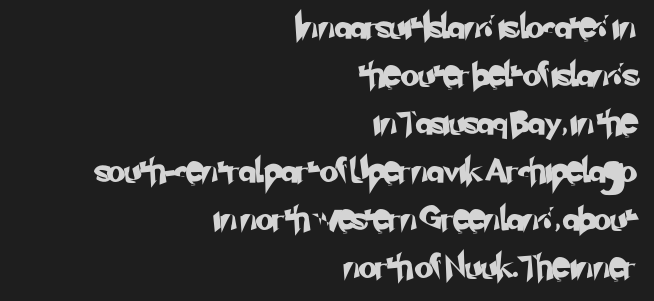
If you drew a ruler down the right edge, every line would touch it. Between one letter and the next there's only the usual sliver of space. Honestly, the rows look like they've been pulled way apart. The area under the type is left untouched.
